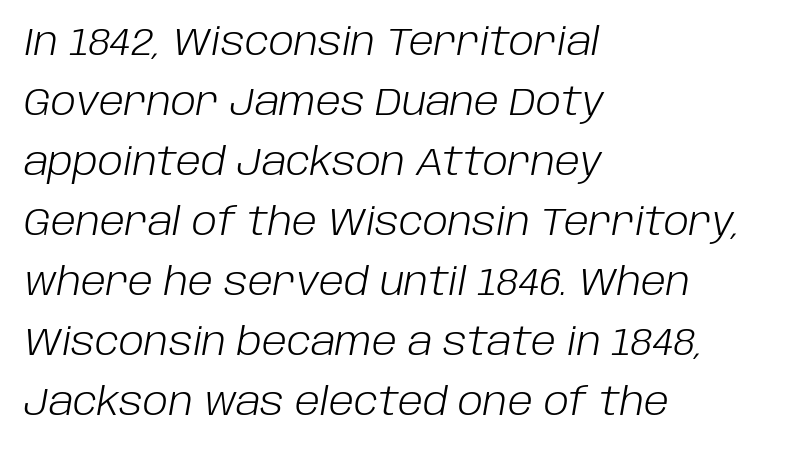
{"italic": "yes", "lean": "right", "slant_degrees": 10, "bold": "no", "weight": "light", "width": "normal", "stroke_contrast": "low", "x_height": "large", "monospaced": "no", "underline": "no", "align": "left", "line_spacing": "normal", "line_spacing_ratio": 1.58, "letter_spacing": "normal", "letter_spacing_em": 0.0, "glyph_px": 38}
